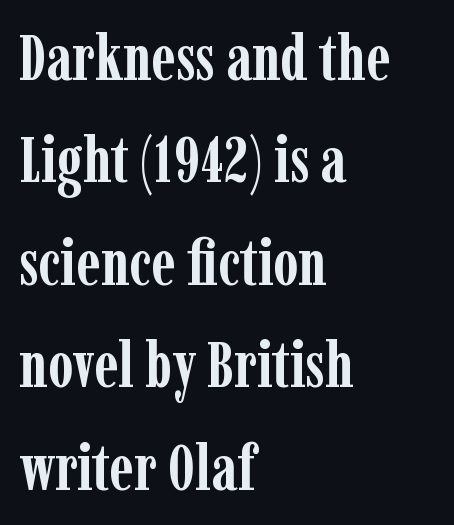
{"serif": "yes", "italic": "no", "bold": "yes", "weight": "semibold", "width": "condensed", "stroke_contrast": "low", "x_height": "medium", "monospaced": "no", "underline": "no", "align": "left", "line_spacing": "normal", "line_spacing_ratio": 1.6, "letter_spacing": "normal", "letter_spacing_em": 0.0, "glyph_px": 64}
